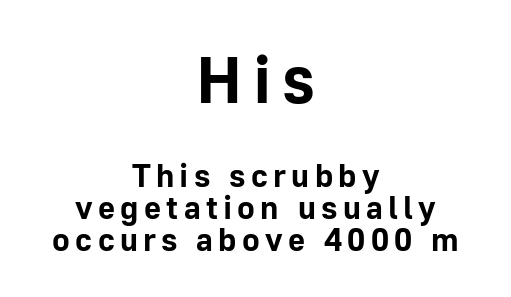
Examine the stroke ends and you'll find no serifs. Here the designer chose a conventional face with non-uniform glyph widths. You'd pick this weight for a headline — it's a proper bold. Style check: upright. One glance says dense: line gaps are narrower than usual. Compared with a flush-left layout, this one balances lines on the center instead.
